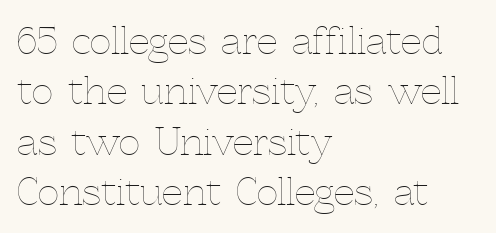
You could not count columns in this text — the font is proportionally spaced. In terms of leading, this rendering sits right in the middle. Here the glyphs are tracked normally, forming tight word shapes. Underlining? Definitely not there. No letter is thick-stroked: the sample isn't bold.
